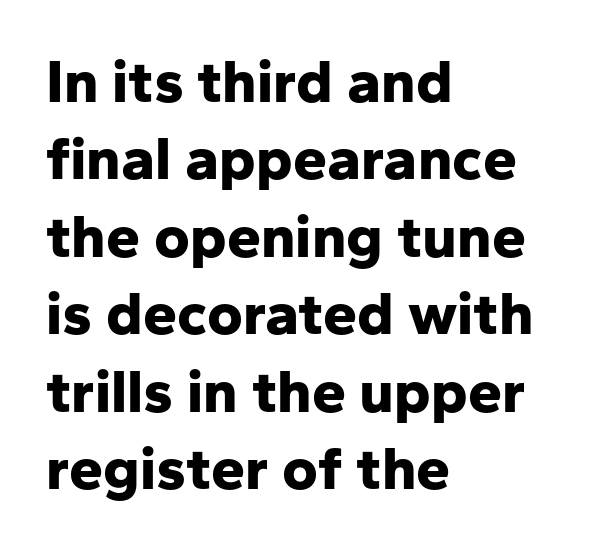
The image shows 61 px bold sans-serif type, upright; set left-aligned, normal line spacing (1.27x), normal letter spacing, not underlined; low stroke contrast and a medium x-height.
